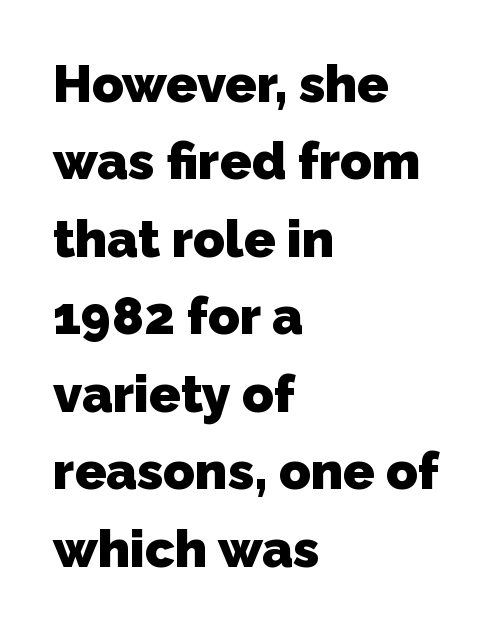
{"serif": "no", "bold": "yes", "weight": "heavy", "width": "normal", "stroke_contrast": "low", "x_height": "medium", "monospaced": "no", "underline": "no", "align": "left", "line_spacing": "normal", "line_spacing_ratio": 1.49, "letter_spacing": "normal", "letter_spacing_em": 0.0, "glyph_px": 52}
